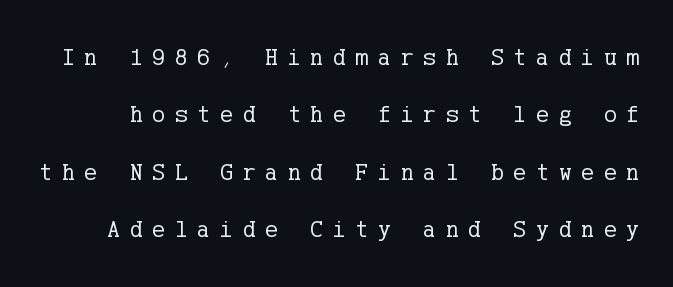
{"italic": "no", "bold": "no", "underline": "no", "line_spacing": "loose", "line_spacing_ratio": 2.39, "letter_spacing": "wide", "letter_spacing_em": 0.41, "glyph_px": 24}
